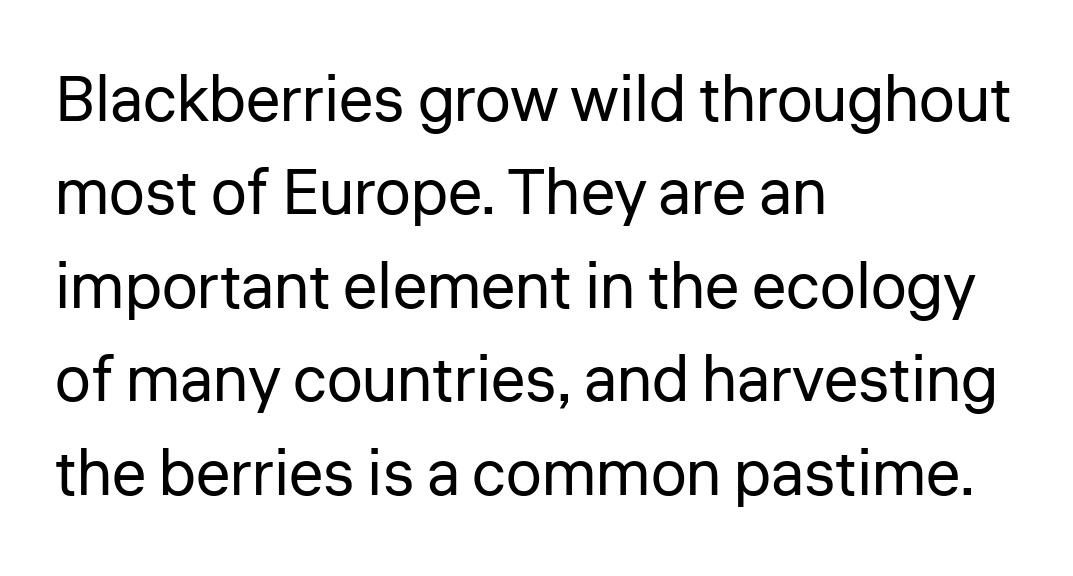
The type is set solid horizontally, with unmodified tracking. The words here are not underlined. This is the regular roman posture of the typeface. On a weight scale, this lands at 450 or below. Each letter keeps its own natural width here, so spacing adapts to shape. The space between consecutive lines is moderate.
